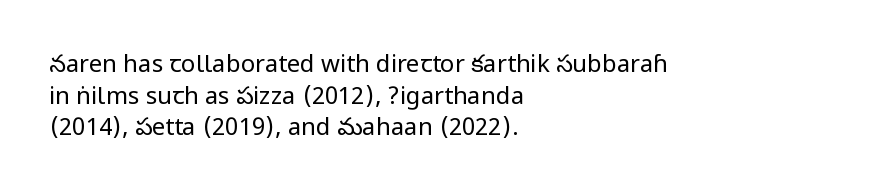
The image shows 24 px text type, upright; set left-aligned, normal line spacing (1.32x), normal letter spacing, not underlined.
